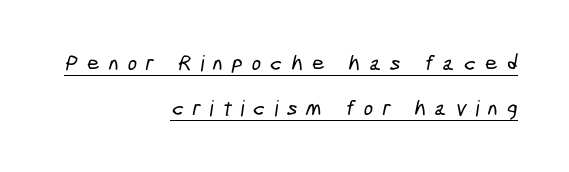
Each word looks stretched out because of the extra space between its letters. The compositor pushed each line to the right boundary. Leading: increased. The passage shown is underscored from start to finish.
